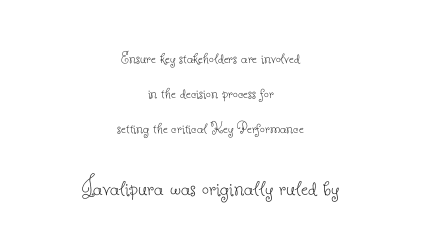
Q: Is the text bold? A: No.
Q: Is the text italic (slanted)? A: No, it is upright.
Q: Is the text underlined? A: No.
Q: How is the paragraph aligned? A: Centered.
Q: Is the spacing between letters normal or unusually wide? A: Normal.
Q: Is the spacing between lines tight, normal or loose? A: Loose.
Q: Which block of text is set in a larger size, the first (top) or the second (bottom)? A: The second (bottom) one.
